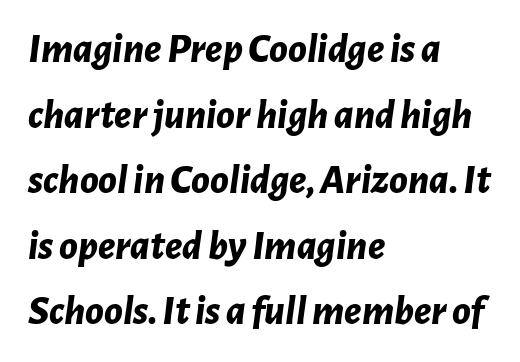
The image shows 42 px bold type, italic (leaning right); set left-aligned, normal line spacing (1.56x), normal letter spacing, not underlined; low stroke contrast and a medium x-height.
